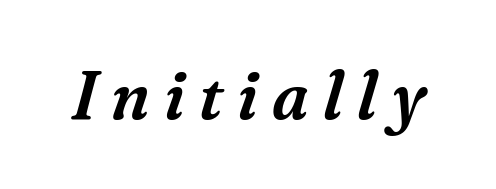
Q: Is the text italic (slanted)? A: Yes, it leans right by about 16 degrees.
Q: Is the typeface a serif or a sans-serif typeface? A: Serif.
Q: Is the text underlined? A: No.
Q: Is the spacing between letters normal or unusually wide? A: Unusually wide.
Q: Width (condensed, normal, or wide)? A: Normal.
Q: Stroke contrast? A: Medium.
Q: x-height? A: Medium.
Q: Monospaced? A: No.
